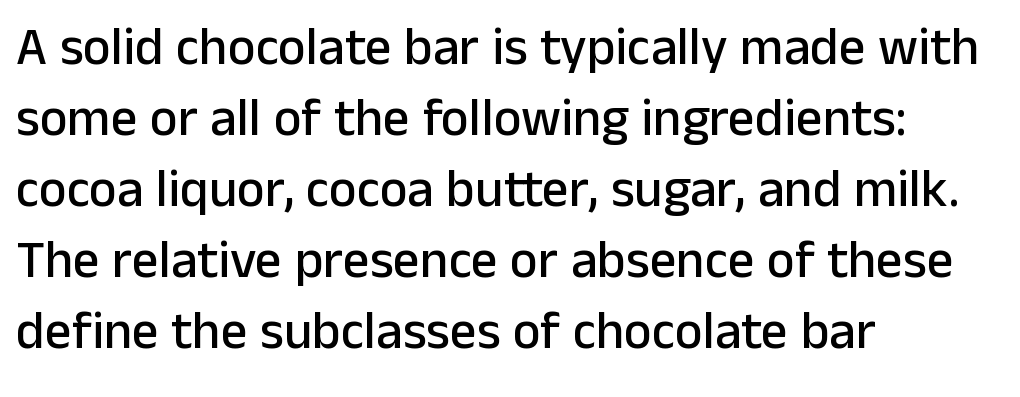
The image shows 53 px sans-serif type, upright; set left-aligned, normal line spacing (1.34x), normal letter spacing, not underlined; low stroke contrast and a medium x-height.
